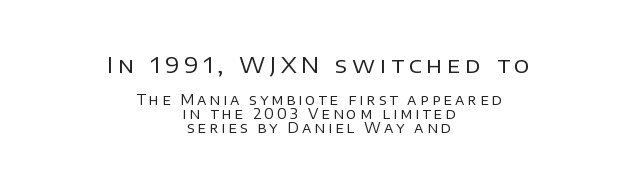
Rule under the text: the space is simply empty. On a weight scale, this lands at 450 or below. You could only call the tracking loose — the letters float apart. Every stem runs plumb, perpendicular to the baseline.
